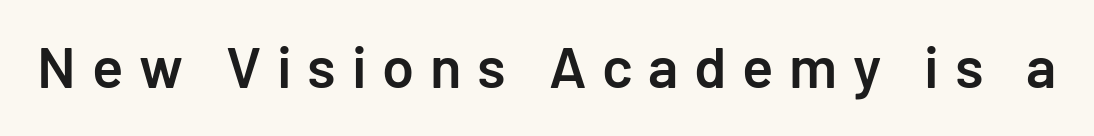
The image shows 58 px semibold sans-serif type, upright; set unusually wide letter spacing (+0.27 em), not underlined; low stroke contrast and a medium x-height.
